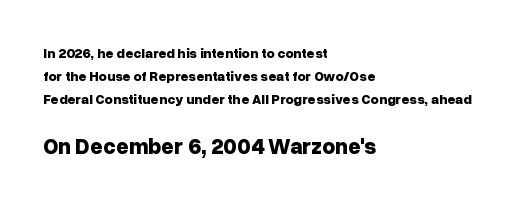
{"italic": "no", "bold": "yes", "underline": "no", "align": "left", "line_spacing": "normal", "line_spacing_ratio": 1.66, "letter_spacing": "normal", "letter_spacing_em": 0.0, "larger_block": "second", "size_ratio": 1.57, "glyph_px": 22}
